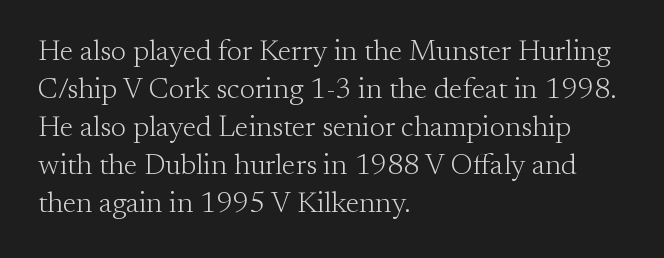
Q: Is the text bold? A: No.
Q: Is the text italic (slanted)? A: No, it is upright.
Q: Is the typeface a serif or a sans-serif typeface? A: Serif.
Q: Is the text underlined? A: No.
Q: How is the paragraph aligned? A: Left-aligned.
Q: Is the spacing between letters normal or unusually wide? A: Normal.
Q: Is the spacing between lines tight, normal or loose? A: Normal.
Q: Width (condensed, normal, or wide)? A: Normal.
Q: Stroke contrast? A: Medium.
Q: x-height? A: Small.
Q: Monospaced? A: No.
